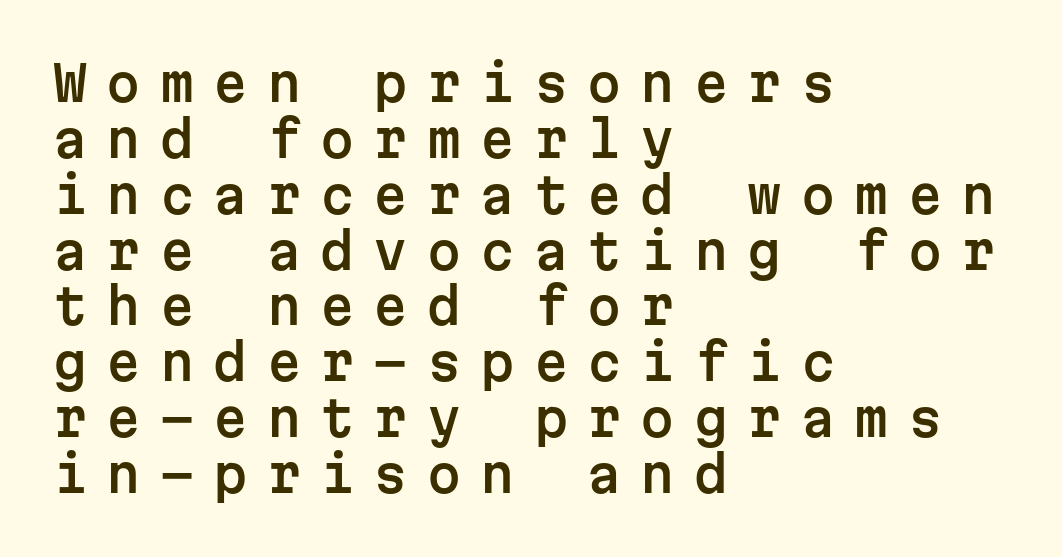
The image shows 49 px sans-serif type, upright, monospaced; set left-aligned, tight line spacing (1.14x), unusually wide letter spacing (+0.39 em), not underlined; low stroke contrast and a medium x-height.
